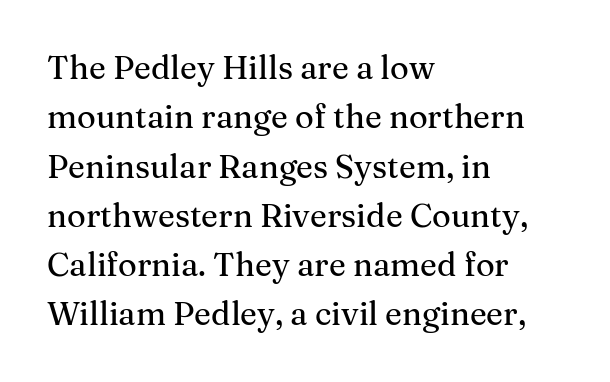
{"serif": "yes", "italic": "no", "width": "normal", "stroke_contrast": "medium", "x_height": "medium", "monospaced": "no", "underline": "no", "align": "left", "line_spacing": "normal", "line_spacing_ratio": 1.54, "letter_spacing": "normal", "letter_spacing_em": 0.0, "glyph_px": 32}
